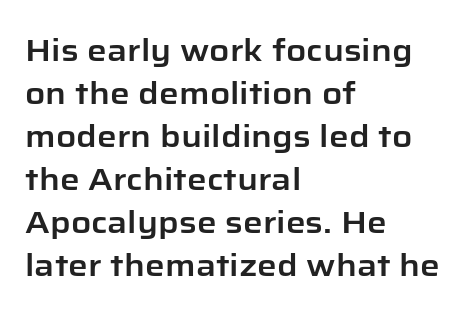
{"serif": "no", "italic": "no", "width": "normal", "stroke_contrast": "low", "x_height": "medium", "monospaced": "no", "underline": "no", "align": "left", "line_spacing": "normal", "line_spacing_ratio": 1.39, "letter_spacing": "normal", "letter_spacing_em": 0.0, "glyph_px": 31}
